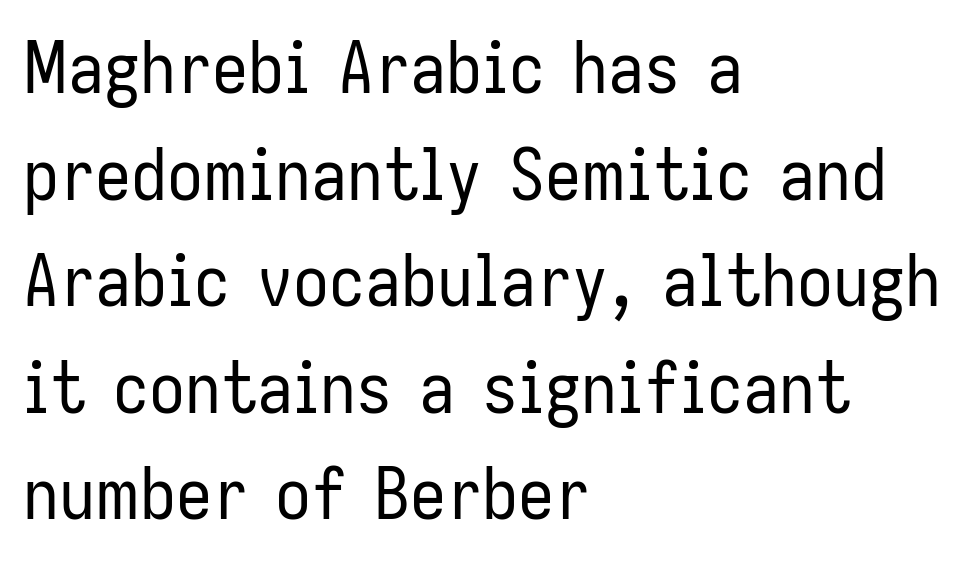
These lines are set flush left with a ragged right edge. Nobody touched the tracking dial on this one. If you measured baseline to baseline, you'd find a middling distance. The specimen omits any rule beneath the text block's lines.
